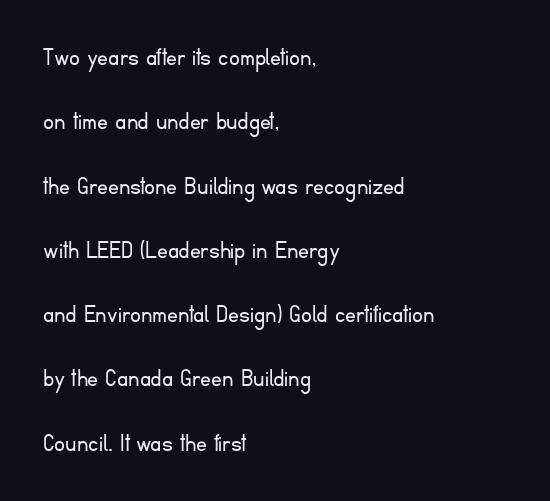
{"italic": "no", "bold": "no", "underline": "no", "align": "left", "line_spacing": "loose", "line_spacing_ratio": 2.38, "letter_spacing": "normal", "letter_spacing_em": 0.0, "glyph_px": 27}
